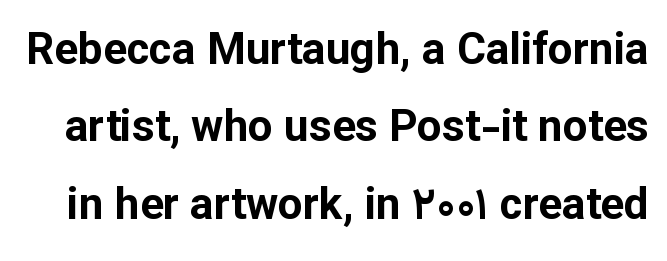
{"serif": "no", "italic": "no", "bold": "yes", "weight": "bold", "width": "normal", "stroke_contrast": "low", "x_height": "medium", "monospaced": "no", "underline": "no", "line_spacing_ratio": 1.76, "letter_spacing": "normal", "letter_spacing_em": 0.0, "glyph_px": 44}
